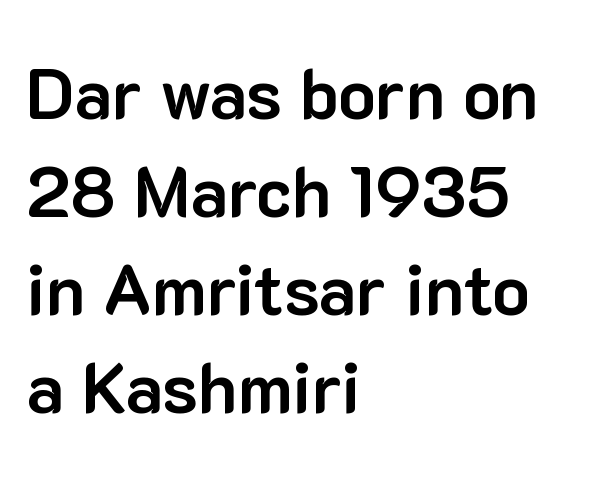
Horizontal alignment here is leftward, the default for most running prose. Looks like regular typesetting: each glyph gets only the width it needs. The rendering keeps characters at their native spacing. In terms of posture, this sample is upright.
